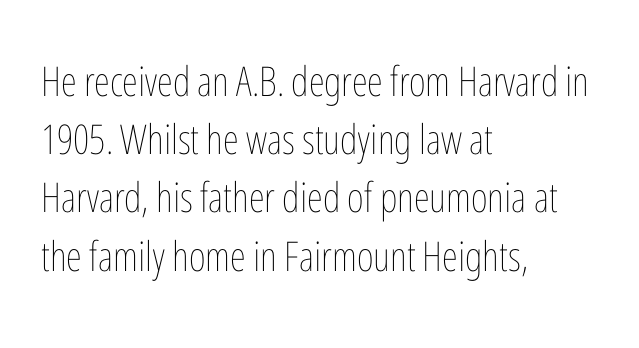
Leading: standard. Summary of weight: not heavy and not bold. Nothing unusual about the tracking: characters are spaced as the font intends. The rendering uses natural spacing where letterforms have individual widths. Typeset ragged right — the left edge is the straight one. The baseline area is clear.
